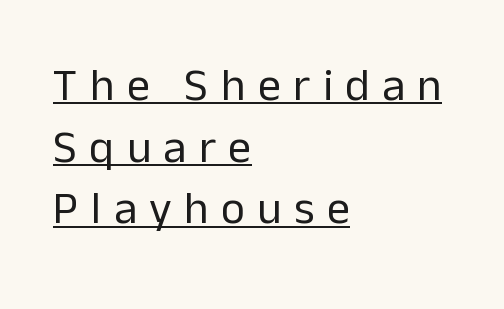
The face looks like a standard text weight, possibly lighter. Typeset ragged right — the left edge is the straight one. Vertical strokes here are truly vertical. Looks like regular typesetting: each glyph gets only the width it needs. Honestly, the underline is the first thing you notice here.
